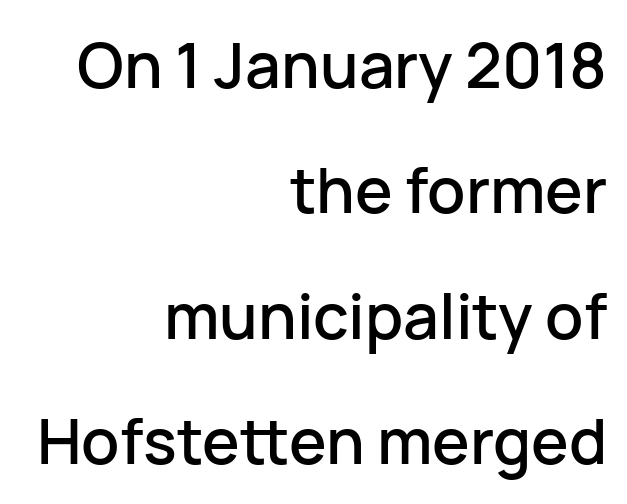
The image shows 63 px sans-serif type, upright; set right-aligned, loose line spacing (1.99x), normal letter spacing, not underlined; low stroke contrast and a medium x-height.
